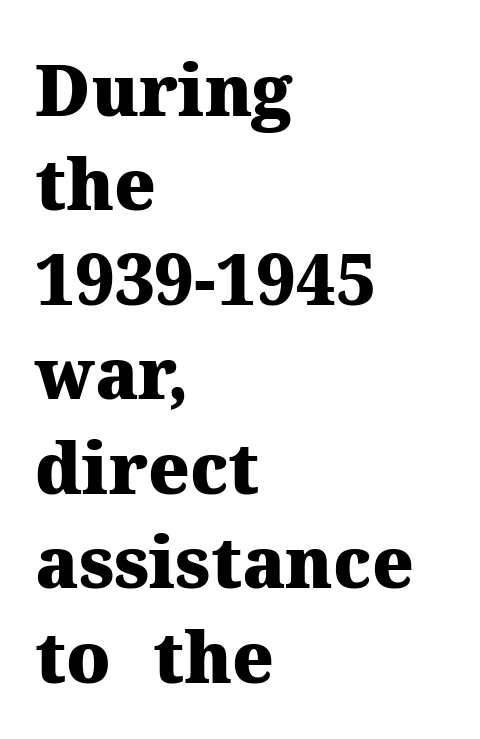
The image shows 70 px heavy serif type, upright; set left-aligned, normal line spacing (1.35x), normal letter spacing, not underlined; medium stroke contrast and a medium x-height.
